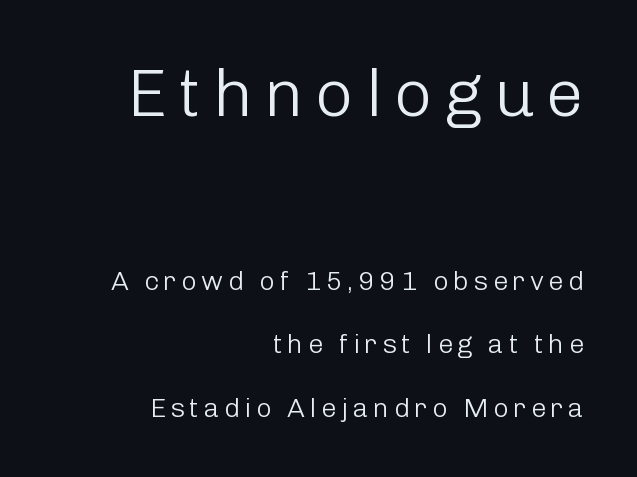
The image shows 67 px light sans-serif type, upright; set right-aligned, loose line spacing (2.35x), not underlined; the first (top) block is 2.48x larger; low stroke contrast and a medium x-height.
